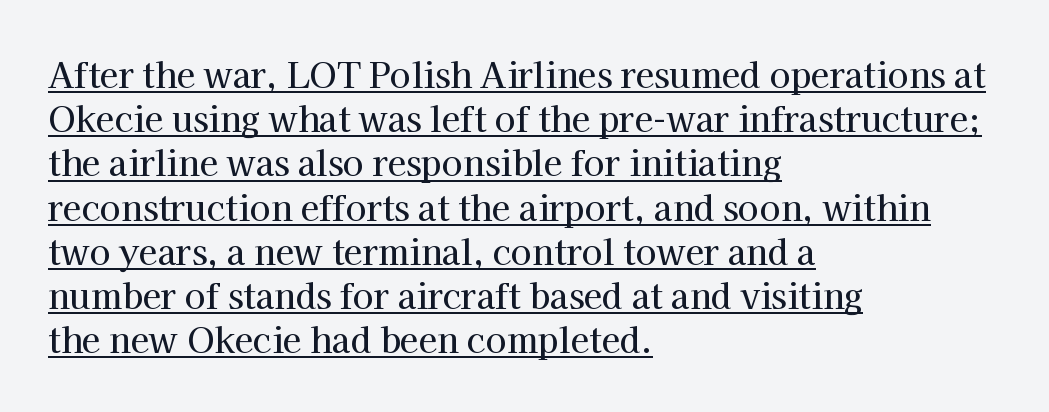
Q: Is the text italic (slanted)? A: No, it is upright.
Q: Is the typeface a serif or a sans-serif typeface? A: Serif.
Q: Is the text underlined? A: Yes.
Q: How is the paragraph aligned? A: Left-aligned.
Q: Is the spacing between letters normal or unusually wide? A: Normal.
Q: Is the spacing between lines tight, normal or loose? A: Normal.
Q: Width (condensed, normal, or wide)? A: Normal.
Q: Stroke contrast? A: High.
Q: x-height? A: Medium.
Q: Monospaced? A: No.
